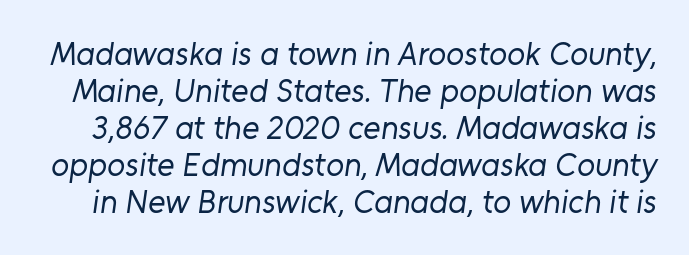
Stroke thickness stays within the range of a standard reading face or lighter. Closely set lines give the paragraph a compact silhouette. The text was rendered using a sans face with plain stroke endings. Here the designer chose a conventional face with non-uniform glyph widths. Nothing unusual about the tracking: characters are spaced as the font intends. Clear beneath every line of the passage.
